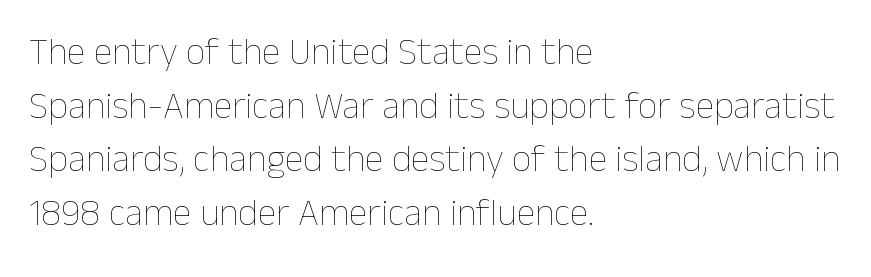
Weight: in the light-to-regular range. The letters stand straight up with perfectly vertical stems. The passage shown is not underscored anywhere. Character widths vary here, with narrow letters taking less room than wide ones.
